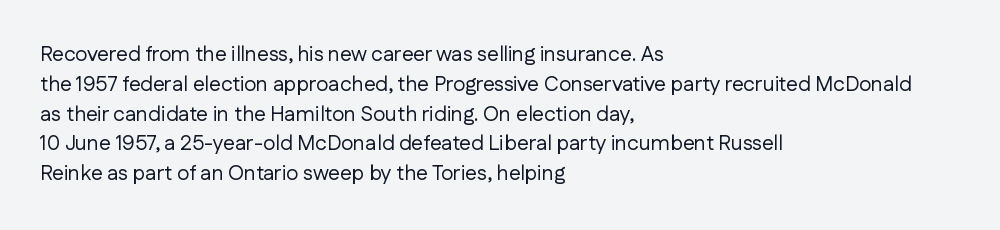
Q: Is the text bold? A: No.
Q: Is the text italic (slanted)? A: No, it is upright.
Q: Is the text underlined? A: No.
Q: How is the paragraph aligned? A: Left-aligned.
Q: Is the spacing between letters normal or unusually wide? A: Normal.
Q: Is the spacing between lines tight, normal or loose? A: Normal.
